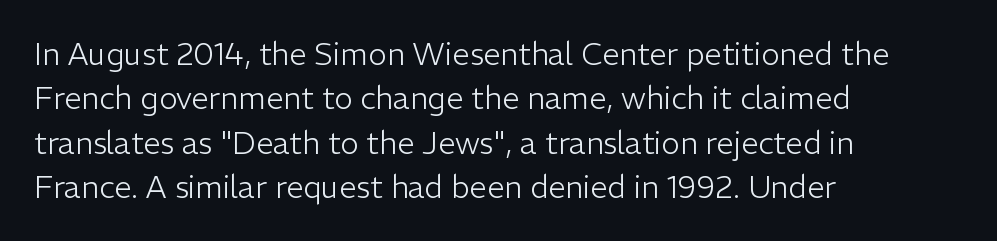
{"serif": "no", "italic": "no", "bold": "no", "weight": "light", "width": "normal", "stroke_contrast": "low", "x_height": "medium", "monospaced": "no", "underline": "no", "align": "left", "line_spacing": "normal", "line_spacing_ratio": 1.43, "letter_spacing": "normal", "letter_spacing_em": 0.0, "glyph_px": 31}
